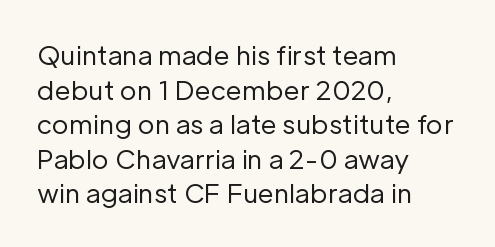
No chunkiness to these letters — they're not bold. A classic flush-left, rag-right setting is used for this passage. One glance says typical: line gaps are just what's usual. The letters sit at their default tracking, neither squeezed nor spread.
